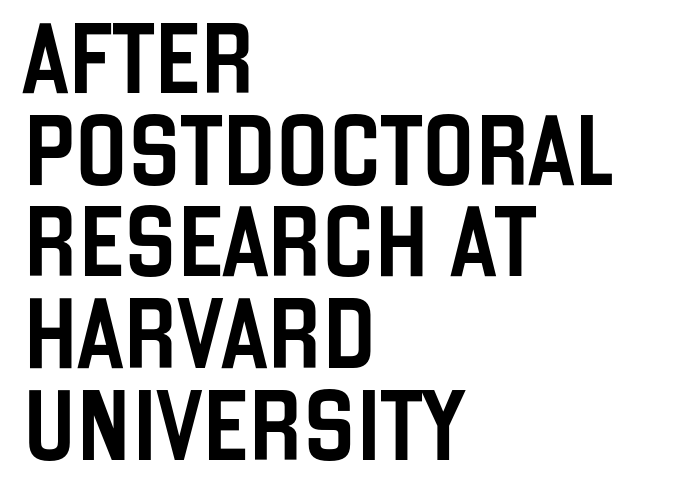
Each line starts at the same left margin while the right side varies. Is this a fixed-width face? No — the glyphs have proportional, varying widths. Evenly set lines give the paragraph a standard silhouette. You can tell from the bare stems that sans-serif type was used. The gap between lines stays unmarked. Words appear dense and cohesive because spacing is normal.
